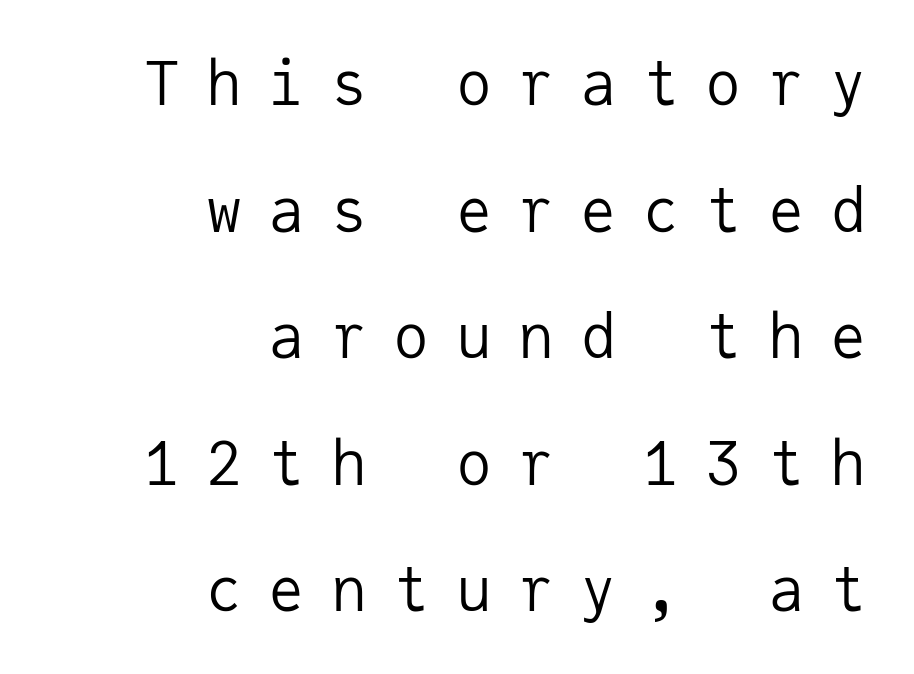
In terms of letterform style, serifs are entirely absent. Notice how the passage keeps a crisp vertical edge on the right only. You could count columns in this text — the font is strictly monospaced. The face looks like a standard text weight, possibly lighter.
